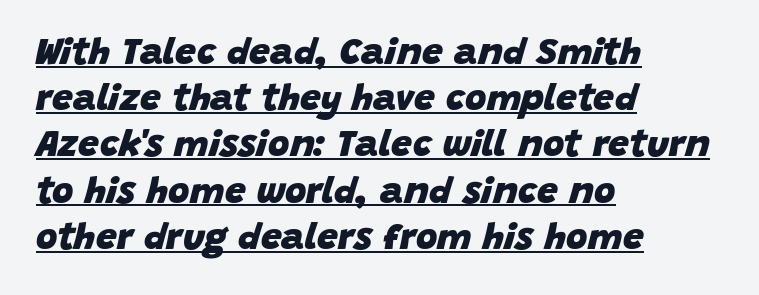
{"italic": "yes", "lean": "right", "slant_degrees": 15, "bold": "yes", "weight": "heavy", "width": "normal", "stroke_contrast": "low", "x_height": "large", "monospaced": "no", "underline": "yes", "align": "left", "line_spacing": "normal", "line_spacing_ratio": 1.25, "letter_spacing": "normal", "letter_spacing_em": 0.0, "glyph_px": 37}
